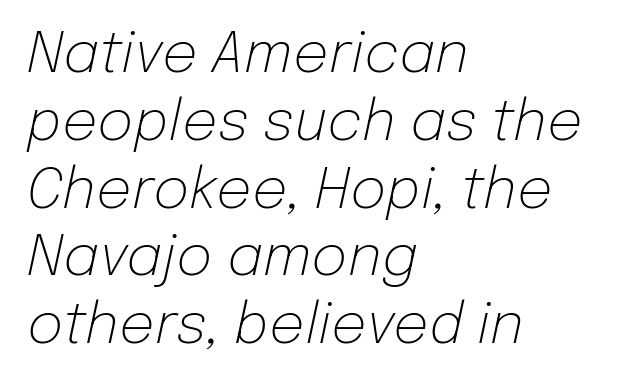
{"italic": "yes", "lean": "right", "slant_degrees": 12, "bold": "no", "weight": "light", "width": "normal", "stroke_contrast": "low", "x_height": "medium", "monospaced": "no", "underline": "no", "align": "left", "line_spacing_ratio": 1.21, "letter_spacing": "normal", "letter_spacing_em": 0.0, "glyph_px": 56}
